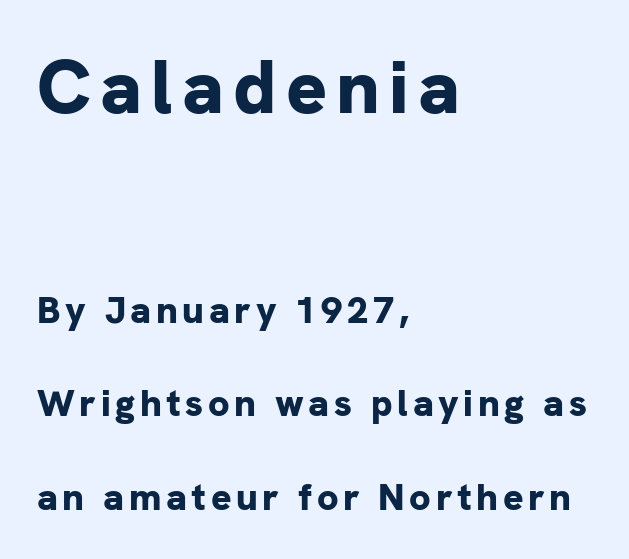
The image shows 76 px bold sans-serif type, upright; set left-aligned, loose line spacing (2.46x), not underlined; the first (top) block is 2.0x larger; low stroke contrast and a medium x-height.
